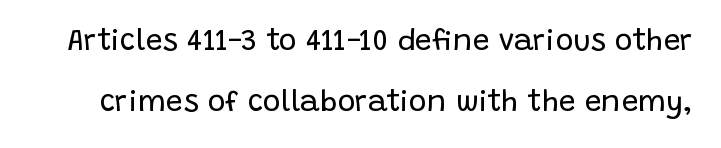
{"serif": "no", "italic": "no", "bold": "no", "weight": "regular", "width": "normal", "stroke_contrast": "low", "x_height": "large", "monospaced": "no", "underline": "no", "line_spacing": "loose", "line_spacing_ratio": 2.05, "letter_spacing": "normal", "letter_spacing_em": 0.0, "glyph_px": 30}
